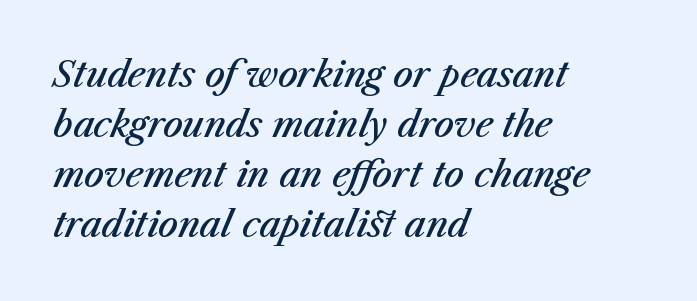
Vertically, the passage feels balanced, rows spaced as you'd expect. Observe the ordinary spacing: letters are neighbours, not strangers. Notice the strokes are somewhat thickened but not fully heavy: this is a semibold. Do the characters align in a grid? No, the font is proportional. The strip under each line holds only bare page.
